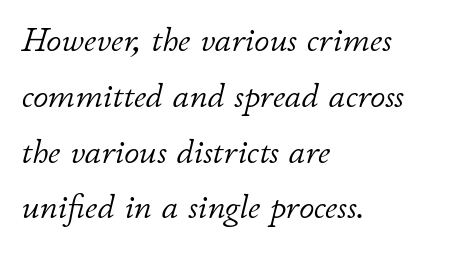
{"italic": "yes", "lean": "right", "slant_degrees": 11, "bold": "no", "weight": "light", "width": "normal", "stroke_contrast": "low", "x_height": "small", "monospaced": "no", "underline": "no", "align": "left", "line_spacing": "normal", "line_spacing_ratio": 1.64, "letter_spacing": "normal", "letter_spacing_em": 0.0, "glyph_px": 34}
